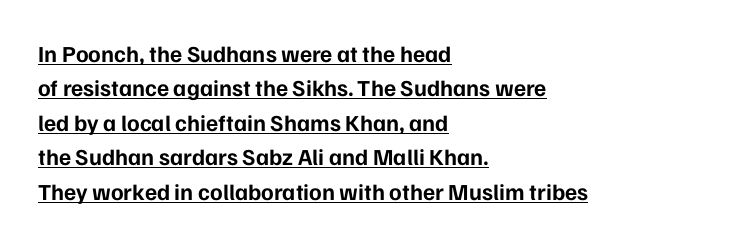
{"italic": "no", "bold": "yes", "underline": "yes", "align": "left", "line_spacing": "normal", "line_spacing_ratio": 1.5, "letter_spacing": "normal", "letter_spacing_em": 0.0, "glyph_px": 23}
